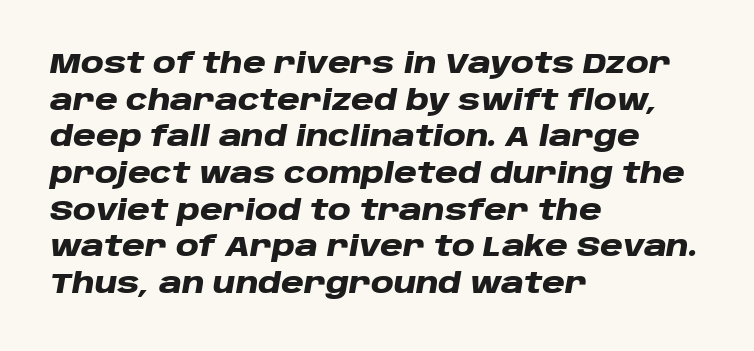
Heavy, bold letterforms. Do the characters align in a grid? No, the font is proportional. Quick note: underline off. Posture: slanted. The lines in this sample share a left origin and differ only in where they stop. Look at the tracking — it's just the regular setting, nothing added.
